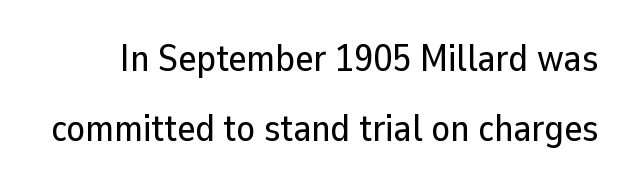
Q: Is the text italic (slanted)? A: No, it is upright.
Q: Is the typeface a serif or a sans-serif typeface? A: Sans-serif.
Q: Is the text underlined? A: No.
Q: Is the spacing between letters normal or unusually wide? A: Normal.
Q: Width (condensed, normal, or wide)? A: Normal.
Q: Stroke contrast? A: Low.
Q: x-height? A: Medium.
Q: Monospaced? A: No.
